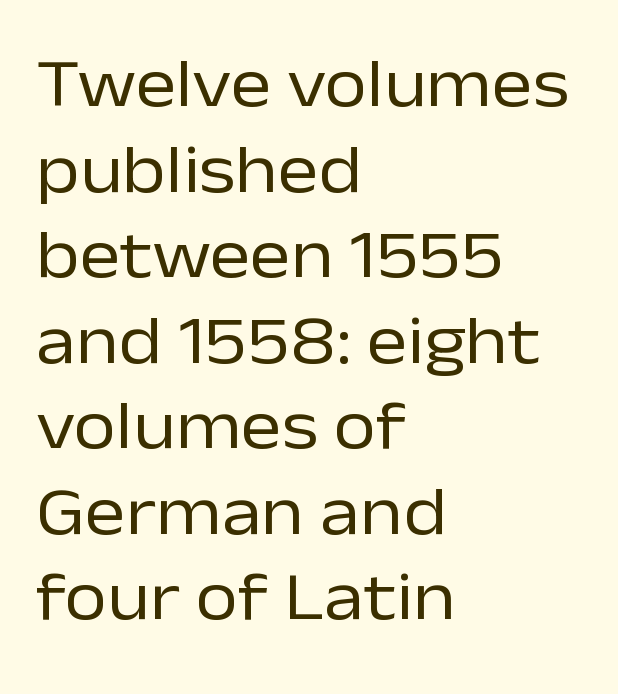
The image shows 69 px regular-weight sans-serif type, upright; set left-aligned, line spacing 1.24x, normal letter spacing, not underlined; low stroke contrast and a medium x-height.
